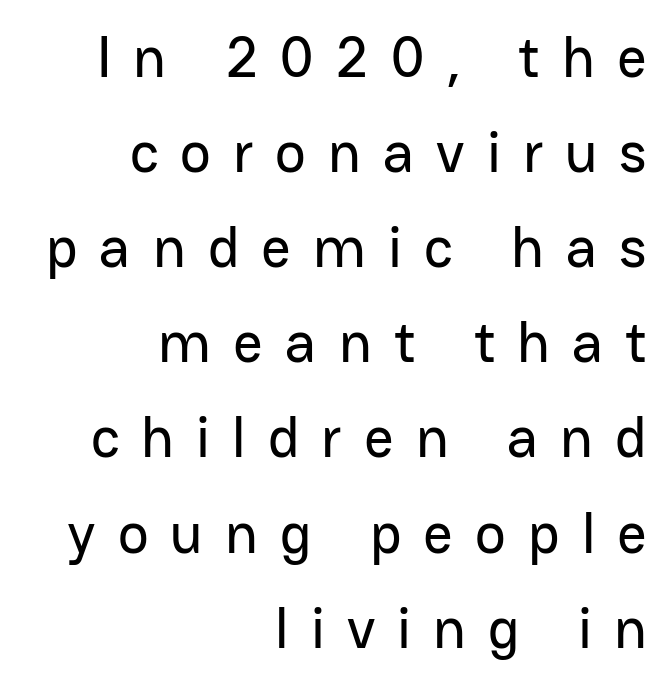
The image shows 58 px sans-serif type, upright; set right-aligned, normal line spacing (1.64x), unusually wide letter spacing (+0.38 em), not underlined; low stroke contrast and a medium x-height.
